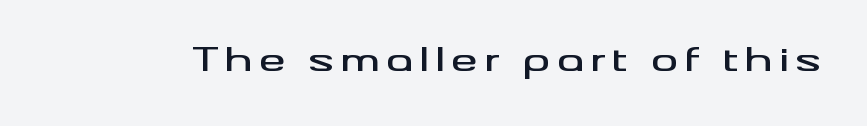
The image shows 33 px wide sans-serif type, upright; set not underlined; medium stroke contrast and a small x-height.
